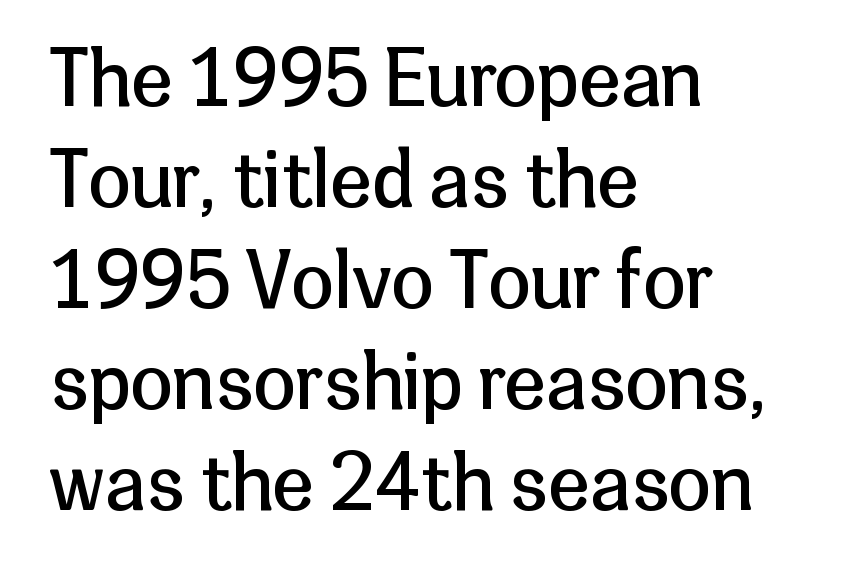
Q: Is the text bold? A: No.
Q: Is the text italic (slanted)? A: No, it is upright.
Q: Is the typeface a serif or a sans-serif typeface? A: Sans-serif.
Q: Is the text underlined? A: No.
Q: How is the paragraph aligned? A: Left-aligned.
Q: Is the spacing between letters normal or unusually wide? A: Normal.
Q: Is the spacing between lines tight, normal or loose? A: Normal.
Q: Width (condensed, normal, or wide)? A: Normal.
Q: Stroke contrast? A: Low.
Q: x-height? A: Medium.
Q: Monospaced? A: No.
